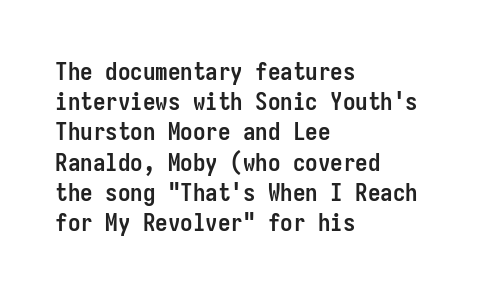
The image shows 25 px bold type, upright; set left-aligned, line spacing 1.21x, normal letter spacing, not underlined.
